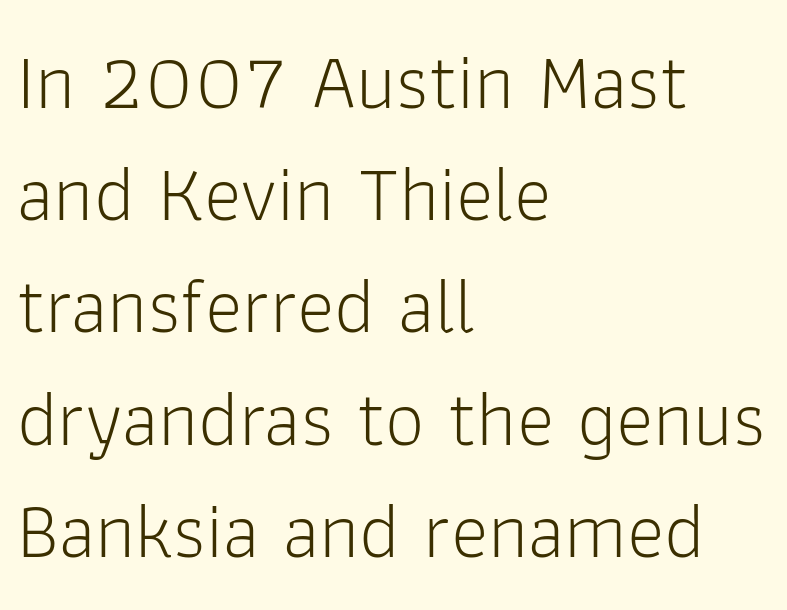
The image shows 79 px light sans-serif type, upright; set left-aligned, normal line spacing (1.42x), normal letter spacing, not underlined; low stroke contrast and a medium x-height.
